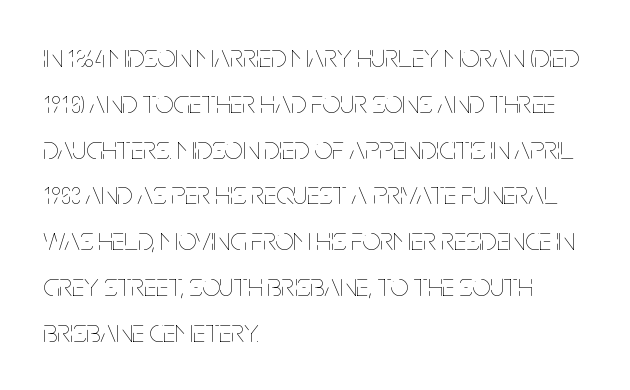
The image shows 32 px thin, condensed type, upright; set left-aligned, normal line spacing (1.43x), normal letter spacing, not underlined; low stroke contrast and a large x-height.
